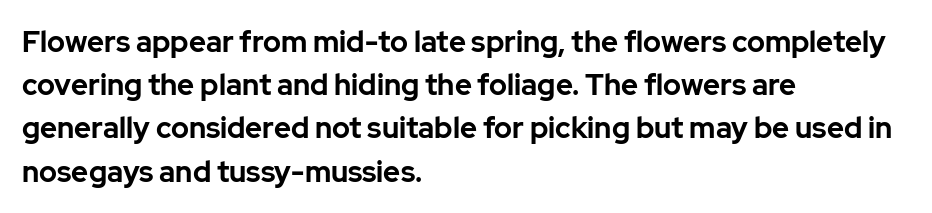
The image shows 29 px bold sans-serif type, upright; set left-aligned, normal line spacing (1.49x), normal letter spacing, not underlined; low stroke contrast and a medium x-height.
